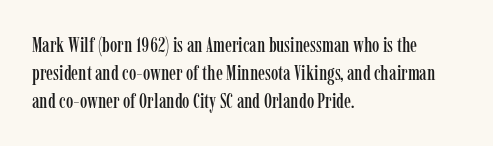
If you measured baseline to baseline, you'd find a middling distance. Descenders are the only things crossing below the line. The lines in this sample share a left origin and differ only in where they stop. Letter spacing: default. Quick note: not italic, upright.
